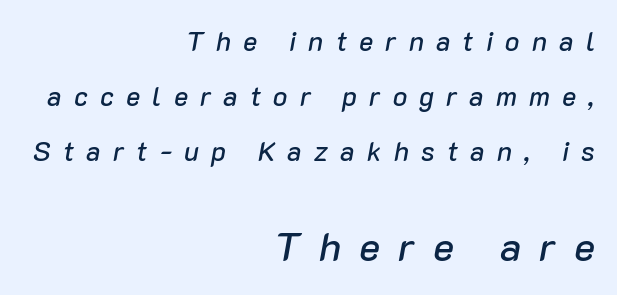
Designer's note — italics engaged. Descender tails drop into unmarked territory. Honestly, the rows look like they've been pulled way apart. Caption: expanded tracking, letters set apart. The paragraph shown leans on its right margin. In this sample the second text group is rendered at the bigger scale.
